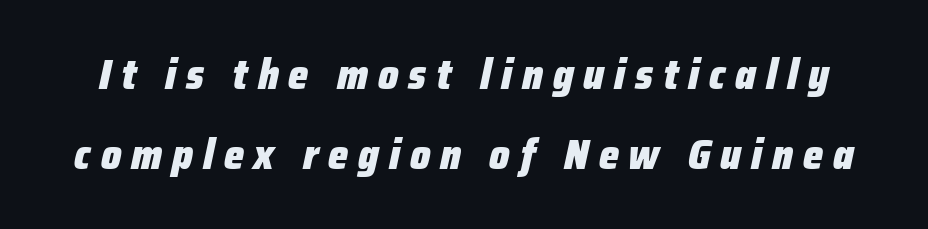
Q: Is the text bold? A: Yes.
Q: Is the text italic (slanted)? A: Yes, it leans right by about 12 degrees.
Q: Is the text underlined? A: No.
Q: Is the spacing between letters normal or unusually wide? A: Unusually wide.
Q: Width (condensed, normal, or wide)? A: Condensed.
Q: Stroke contrast? A: Low.
Q: x-height? A: Medium.
Q: Monospaced? A: No.
